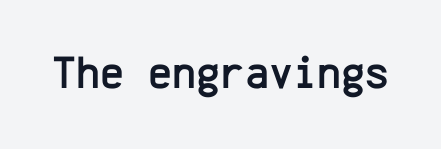
Q: Is the text italic (slanted)? A: No, it is upright.
Q: Is the typeface a serif or a sans-serif typeface? A: Sans-serif.
Q: Is the text underlined? A: No.
Q: Is the spacing between letters normal or unusually wide? A: Normal.
Q: Width (condensed, normal, or wide)? A: Normal.
Q: Stroke contrast? A: Low.
Q: x-height? A: Medium.
Q: Monospaced? A: Yes.
